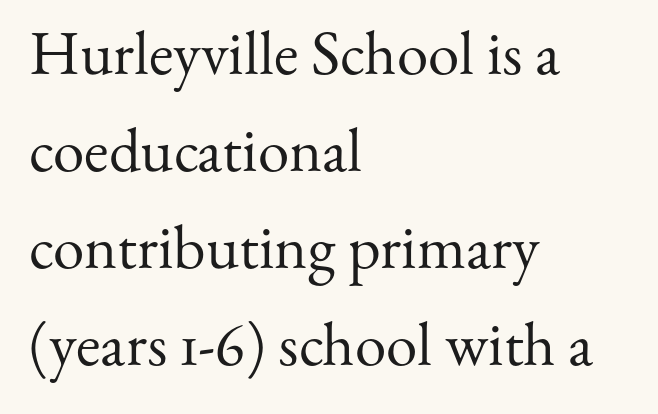
Type without underlining. The paragraph shown leans on its left margin. Serif or sans? Serif — the stroke terminals have little feet. A normal amount of white space separates one row of letters from the next.
